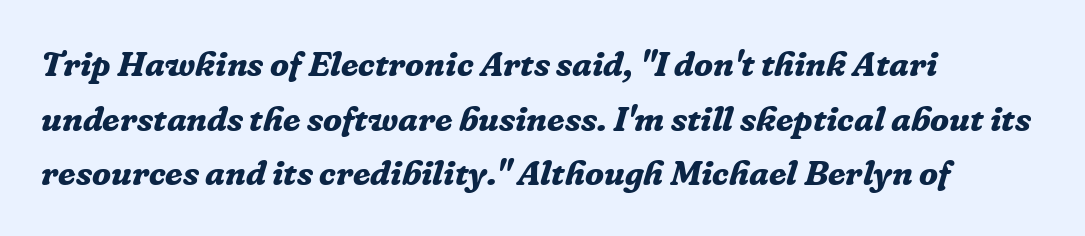
{"serif": "yes", "italic": "yes", "lean": "right", "slant_degrees": 16, "bold": "yes", "weight": "bold", "width": "normal", "stroke_contrast": "low", "x_height": "medium", "monospaced": "no", "underline": "no", "align": "left", "line_spacing": "normal", "line_spacing_ratio": 1.56, "letter_spacing": "normal", "letter_spacing_em": 0.0, "glyph_px": 35}
